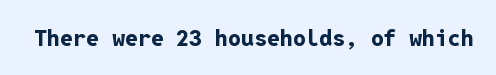
Q: Is the text bold? A: Yes.
Q: Is the text italic (slanted)? A: No, it is upright.
Q: Is the text underlined? A: No.
Q: Is the spacing between letters normal or unusually wide? A: Normal.
